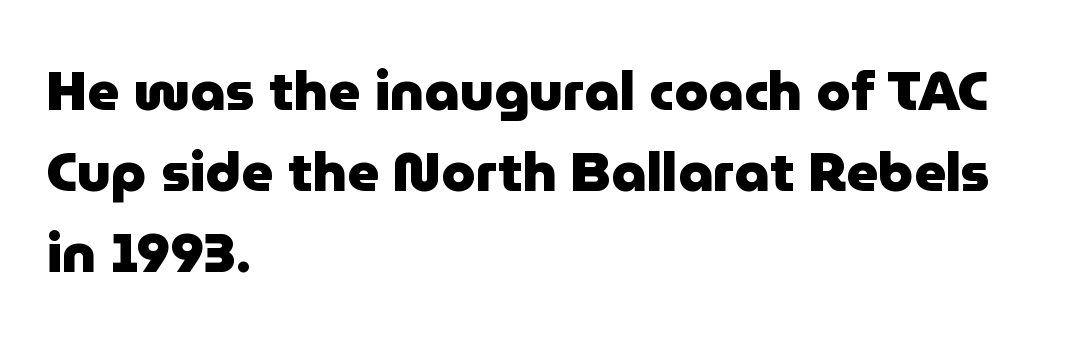
The paragraph shown leans on its left margin. Posture: upright roman. Honestly, there is no underline to notice here at all. The letters carry no serifs — their stems end cleanly without finishing strokes. The vertical gap from one line to the next is medium. Each letter keeps its own natural width here, so spacing adapts to shape.
